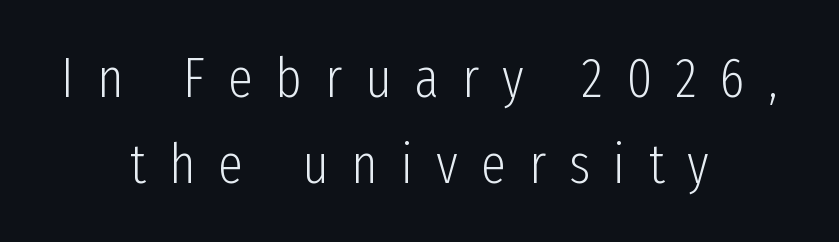
The image shows 56 px light, condensed sans-serif type, upright; set centered, normal line spacing (1.53x), unusually wide letter spacing (+0.41 em), not underlined; low stroke contrast and a medium x-height.
